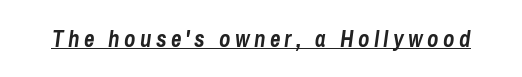
The image shows 23 px bold type, italic (leaning right); set underlined.
